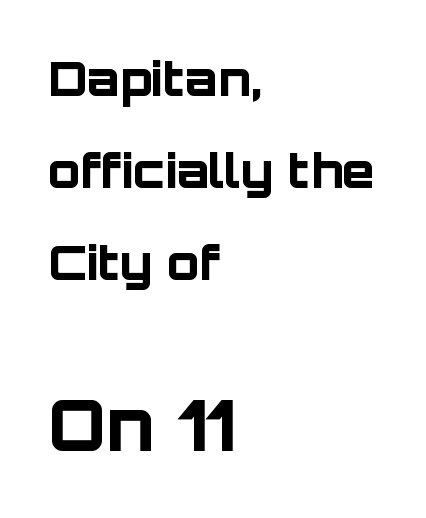
Q: Is the text bold? A: Yes.
Q: Is the text italic (slanted)? A: No, it is upright.
Q: Is the typeface a serif or a sans-serif typeface? A: Sans-serif.
Q: Is the text underlined? A: No.
Q: How is the paragraph aligned? A: Left-aligned.
Q: Is the spacing between letters normal or unusually wide? A: Normal.
Q: Is the spacing between lines tight, normal or loose? A: Loose.
Q: Which block of text is set in a larger size, the first (top) or the second (bottom)? A: The second (bottom) one.
Q: Width (condensed, normal, or wide)? A: Normal.
Q: Stroke contrast? A: Low.
Q: x-height? A: Large.
Q: Monospaced? A: No.
